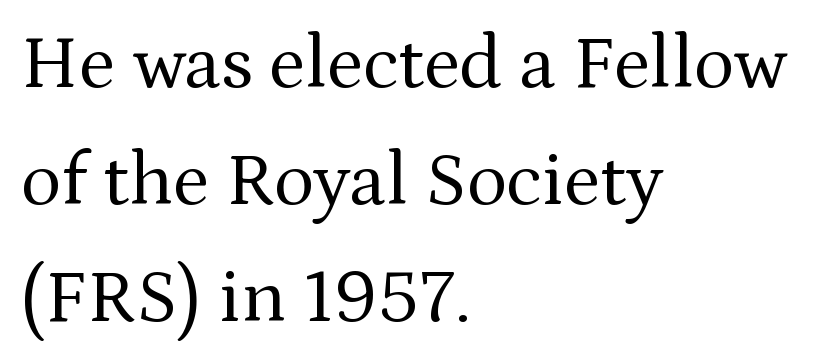
The image shows 76 px regular-weight serif type, upright; set left-aligned, normal line spacing (1.54x), normal letter spacing, not underlined; medium stroke contrast and a medium x-height.
